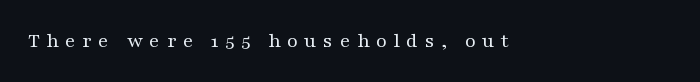
{"italic": "no", "bold": "no", "underline": "no", "align": "left", "letter_spacing": "wide", "letter_spacing_em": 0.31, "glyph_px": 21}
